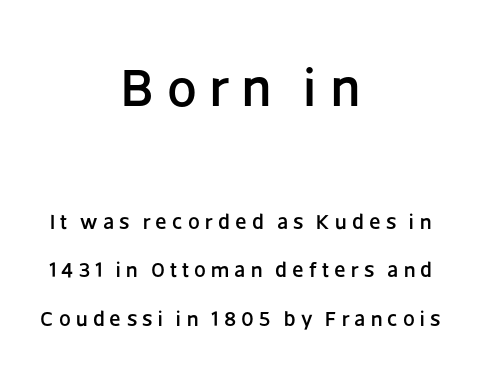
Q: Is the text italic (slanted)? A: No, it is upright.
Q: Is the typeface a serif or a sans-serif typeface? A: Sans-serif.
Q: Is the text underlined? A: No.
Q: How is the paragraph aligned? A: Centered.
Q: Is the spacing between letters normal or unusually wide? A: Unusually wide.
Q: Is the spacing between lines tight, normal or loose? A: Loose.
Q: Which block of text is set in a larger size, the first (top) or the second (bottom)? A: The first (top) one.
Q: Width (condensed, normal, or wide)? A: Normal.
Q: Stroke contrast? A: Low.
Q: x-height? A: Large.
Q: Monospaced? A: No.
